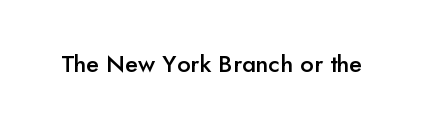
{"italic": "no", "bold": "semi", "underline": "no", "letter_spacing": "normal", "letter_spacing_em": 0.0, "glyph_px": 24}
